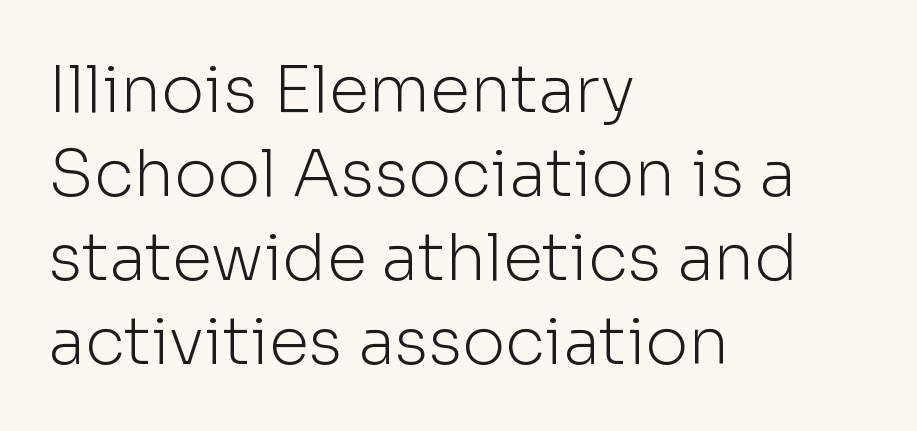
A typesetter would call this zero additional tracking. Every character sits straight up, as roman type does. Nothing heavy about these letters — not bold at all. The rendering uses a moderate line-height, typical for paragraphs. Character widths vary here, with narrow letters taking less room than wide ones.
